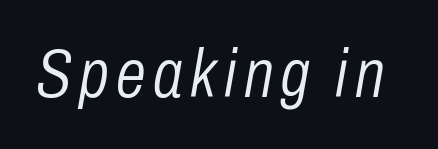
Weight: in the light-to-regular range. This is oblique type, the kind used for emphasis or titles. Words float on clear page, feet unadorned. Think of a printed novel: that variable character pitch is what you see here.
